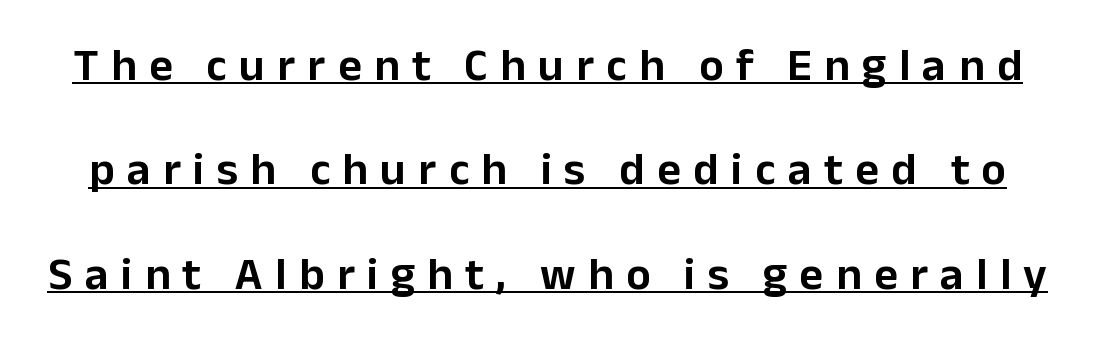
The specimen reads as upright at a glance. You could not count columns in this text — the font is proportionally spaced. Notice how a bar underscores the lettering throughout. Letter spacing: wide. Look at the bottom of the vertical strokes: they stop flat, with no serifs.
